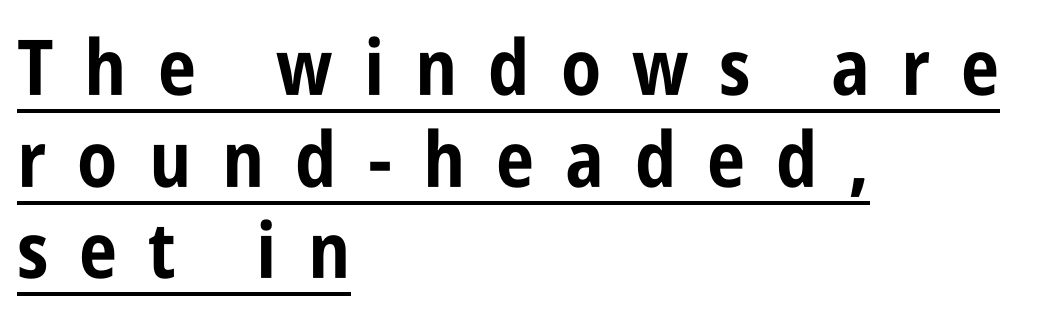
Q: Is the text bold? A: Yes.
Q: Is the text italic (slanted)? A: No, it is upright.
Q: Is the typeface a serif or a sans-serif typeface? A: Sans-serif.
Q: Is the text underlined? A: Yes.
Q: How is the paragraph aligned? A: Left-aligned.
Q: Is the spacing between letters normal or unusually wide? A: Unusually wide.
Q: Width (condensed, normal, or wide)? A: Condensed.
Q: Stroke contrast? A: Low.
Q: x-height? A: Large.
Q: Monospaced? A: No.
